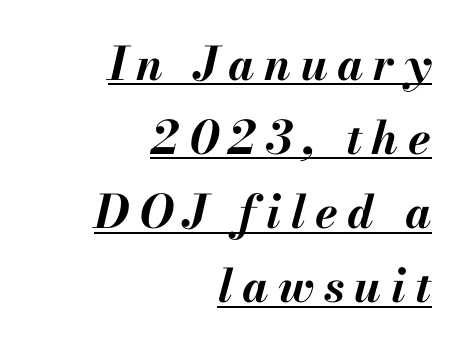
Varying glyph widths throughout — classic text-font behaviour. The glyphs are accompanied by a horizontal stroke just below them. The text carries the slant typical of an italic or oblique font. Characters follow at a spacing far wider than the type designer built in. This sample is right-justified, so line beginnings fall wherever the words allow. The lines sit at an ordinary, default distance from one another.
